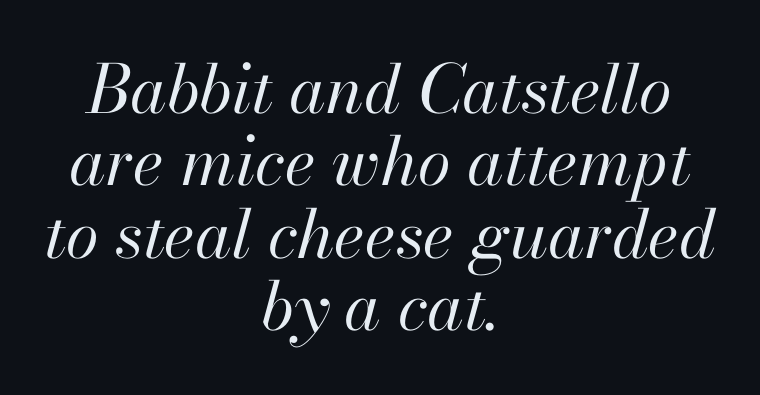
The image shows 67 px regular-weight type, italic (leaning right); set centered, tight line spacing (1.08x), normal letter spacing, not underlined; high stroke contrast and a small x-height.
